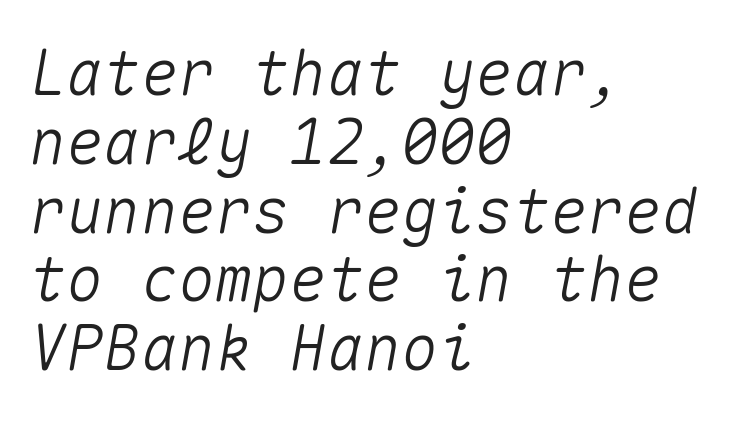
The image shows 62 px text type, italic (leaning right), monospaced; set left-aligned, tight line spacing (1.11x), normal letter spacing, not underlined; medium stroke contrast and a medium x-height.
